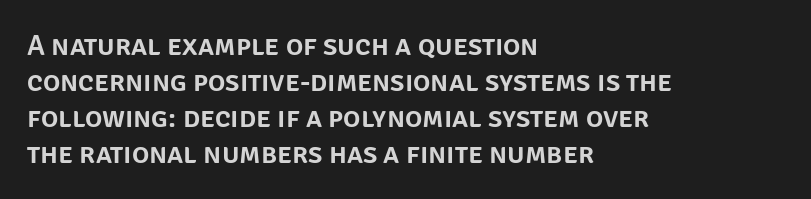
These lines are rendered in a variable-pitch font. You can tell from the bare stems that sans-serif type was used. Line beginnings align vertically; line endings do not. Italic? Not at all — the glyphs are vertical.
